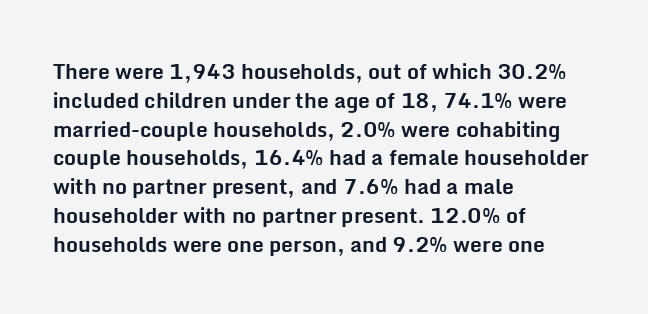
The image shows 21 px bold type, upright; set left-aligned, normal line spacing (1.37x), normal letter spacing, not underlined.
